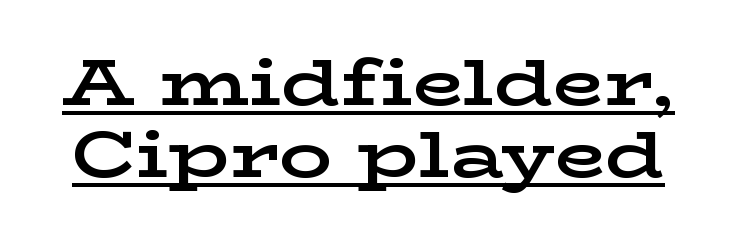
{"serif": "yes", "italic": "no", "bold": "yes", "weight": "bold", "width": "wide", "stroke_contrast": "low", "x_height": "medium", "monospaced": "no", "underline": "yes", "line_spacing": "tight", "line_spacing_ratio": 1.09, "letter_spacing": "normal", "letter_spacing_em": 0.0, "glyph_px": 66}
